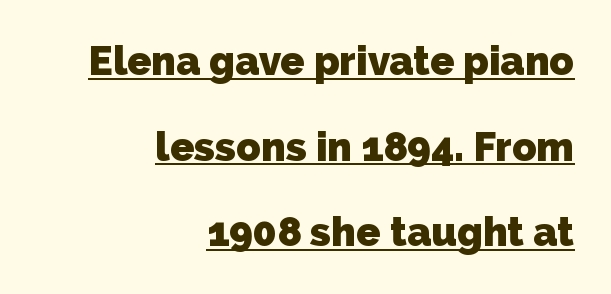
Characters follow at the spacing the type designer built in. The rendering uses natural spacing where letterforms have individual widths. Does the weight exceed regular? Yes, all the way to bold. Is this a sans? Yes — the strokes have no serifs. Each line ends at the same right margin while the left side varies. This is underlined copy, the kind a proofreader might mark for attention.
